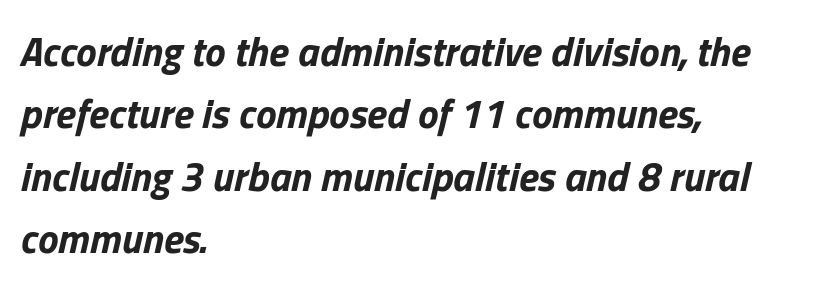
Q: Is the text bold? A: Yes.
Q: Is the text italic (slanted)? A: Yes, it leans right by about 13 degrees.
Q: Is the text underlined? A: No.
Q: How is the paragraph aligned? A: Left-aligned.
Q: Is the spacing between letters normal or unusually wide? A: Normal.
Q: Is the spacing between lines tight, normal or loose? A: Normal.
Q: Width (condensed, normal, or wide)? A: Normal.
Q: Stroke contrast? A: Low.
Q: x-height? A: Medium.
Q: Monospaced? A: No.
